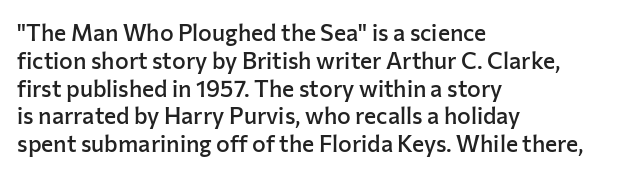
{"italic": "no", "bold": "semi", "underline": "no", "align": "left", "line_spacing_ratio": 1.21, "letter_spacing": "normal", "letter_spacing_em": 0.0, "glyph_px": 23}
